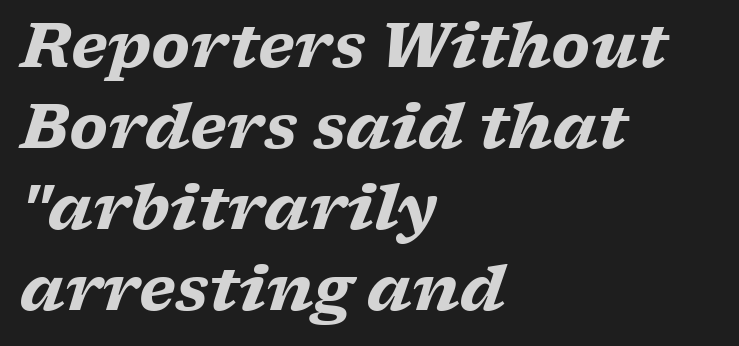
Do the characters align in a grid? No, the font is proportional. Is this a sans? No — the strokes have serifs. The lettering tilts uniformly, giving the passage an italic look. Its strokes are broad and dark, the hallmark of bold type. Evenly set lines give the paragraph a standard silhouette.
